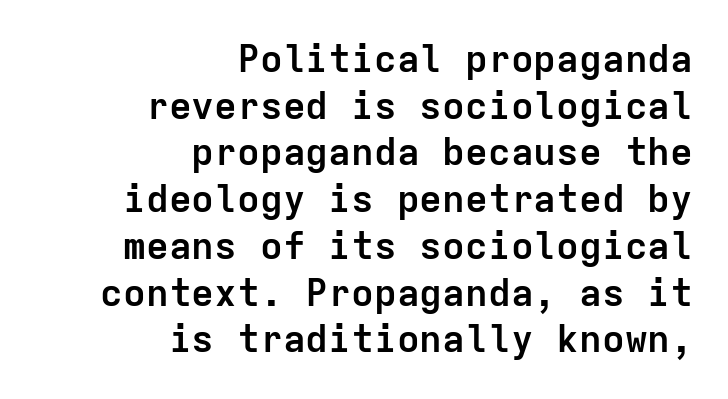
Q: Is the text bold? A: Yes.
Q: Is the text italic (slanted)? A: No, it is upright.
Q: Is the typeface a serif or a sans-serif typeface? A: Sans-serif.
Q: Is the text underlined? A: No.
Q: How is the paragraph aligned? A: Right-aligned.
Q: Is the spacing between letters normal or unusually wide? A: Normal.
Q: Width (condensed, normal, or wide)? A: Normal.
Q: Stroke contrast? A: Low.
Q: x-height? A: Medium.
Q: Monospaced? A: Yes.
